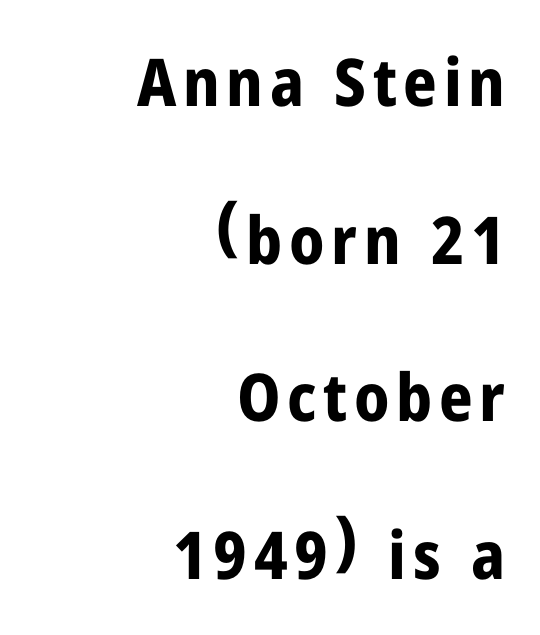
{"serif": "no", "italic": "no", "bold": "yes", "weight": "bold", "width": "condensed", "stroke_contrast": "low", "x_height": "medium", "monospaced": "no", "underline": "no", "align": "right", "line_spacing": "loose", "line_spacing_ratio": 2.39, "glyph_px": 66}
